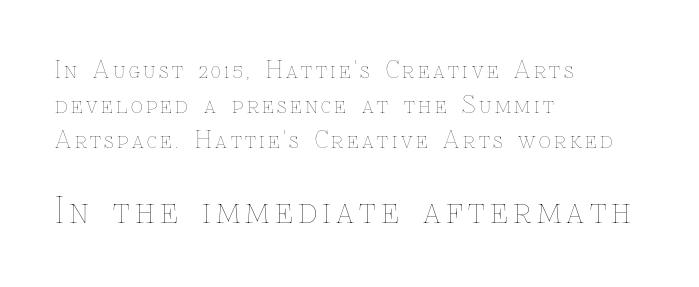
The image shows 35 px thin type, upright; set left-aligned, normal line spacing (1.52x), not underlined; the second (bottom) block is 1.52x larger; low stroke contrast and a medium x-height.
